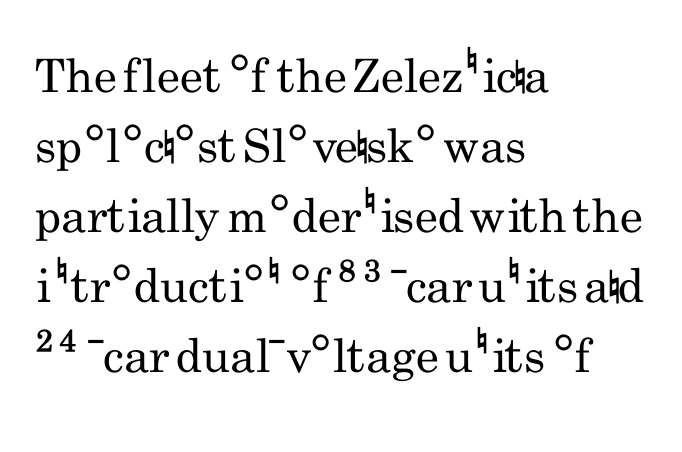
The image shows 46 px regular-weight, condensed sans-serif type, upright; set left-aligned, normal line spacing (1.52x), normal letter spacing, not underlined; low stroke contrast and a small x-height.
